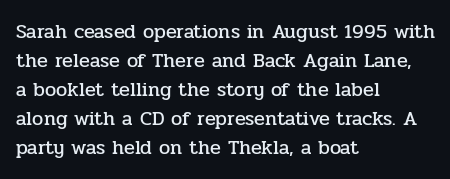
Rows of type keep a routine distance in the vertical direction. Is the block centered? No — it sits flush against the left margin. No italicization has been applied; the sample stays upright. Letters rest on an invisible, unmarked baseline.
